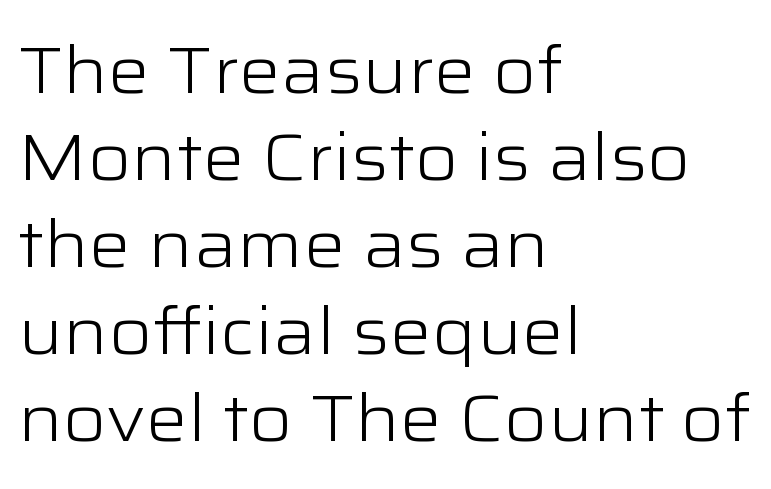
Horizontal bands of white between lines are of average thickness. Stroke thickness stays within the range of a standard reading face or lighter. Caption: standard tracking, unaltered. Character widths vary here, with narrow letters taking less room than wide ones. The designer went with a sans here, leaving each stem footless.
